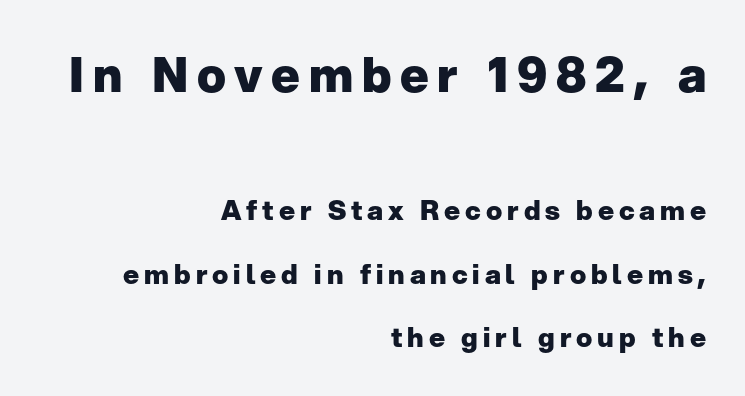
Q: Is the text bold? A: Yes.
Q: Is the text italic (slanted)? A: No, it is upright.
Q: Is the typeface a serif or a sans-serif typeface? A: Sans-serif.
Q: Is the text underlined? A: No.
Q: How is the paragraph aligned? A: Right-aligned.
Q: Is the spacing between lines tight, normal or loose? A: Loose.
Q: Which block of text is set in a larger size, the first (top) or the second (bottom)? A: The first (top) one.
Q: Width (condensed, normal, or wide)? A: Normal.
Q: Stroke contrast? A: Low.
Q: x-height? A: Medium.
Q: Monospaced? A: No.
